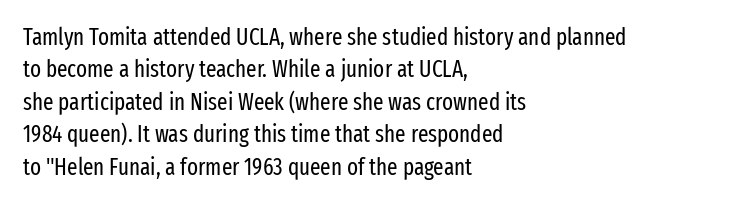
The tracking reads as untouched default to a designer's eye. Layout note: lines flush left. Students, observe: this is what conventionally led text looks like. Underline: absent.
